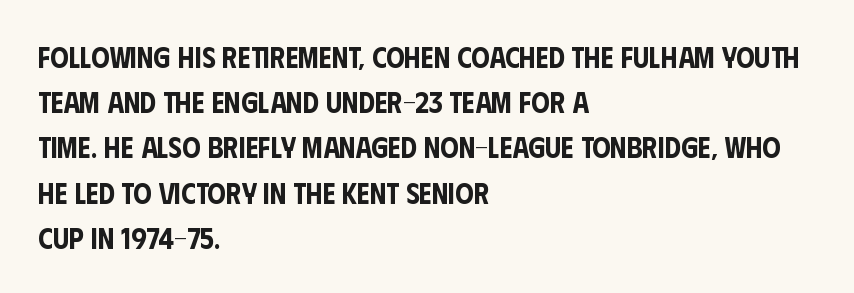
The image shows 29 px condensed sans-serif type, upright; set left-aligned, normal line spacing (1.56x), normal letter spacing, not underlined; low stroke contrast and a large x-height.
